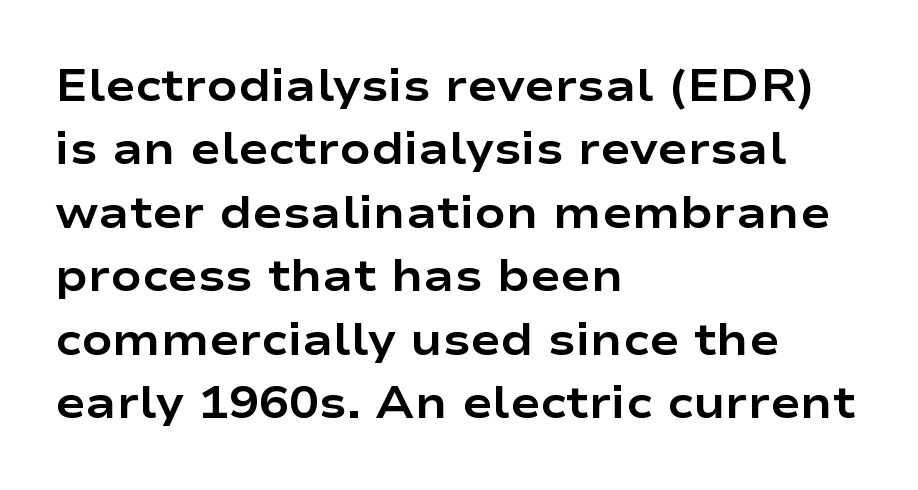
The image shows 45 px bold, wide sans-serif type, upright; set left-aligned, normal line spacing (1.41x), normal letter spacing, not underlined; low stroke contrast and a medium x-height.
